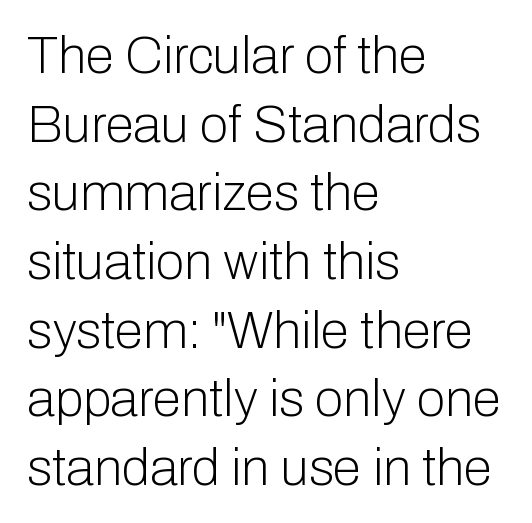
The image shows 52 px light sans-serif type, upright; set left-aligned, normal line spacing (1.32x), normal letter spacing, not underlined; low stroke contrast and a medium x-height.
